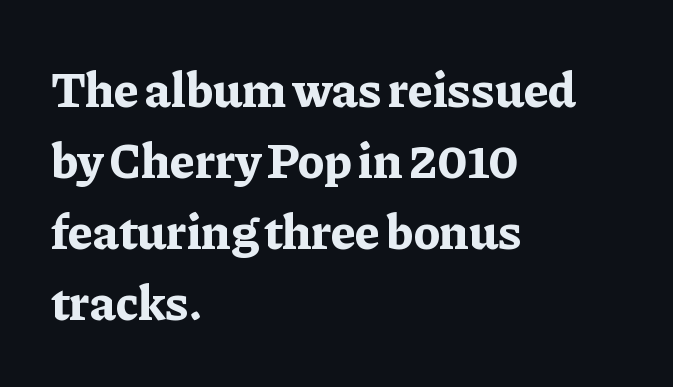
The image shows 50 px bold serif type, upright; set left-aligned, normal line spacing (1.42x), normal letter spacing, not underlined; low stroke contrast and a medium x-height.
